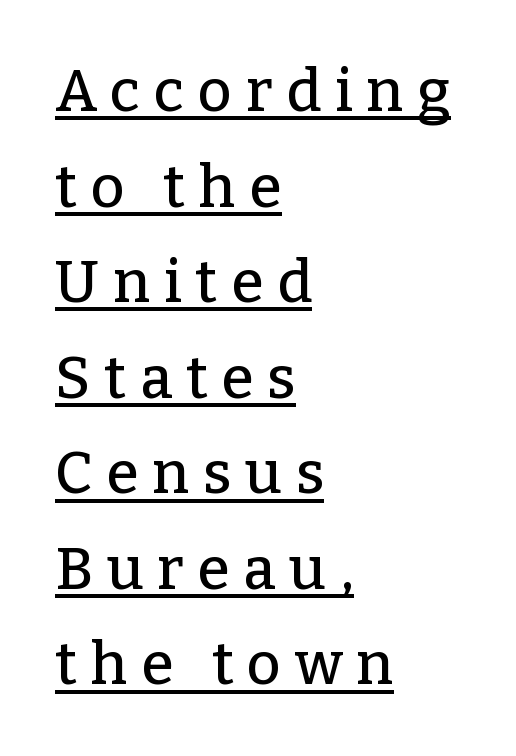
Whoever set this chose a conventional vertical rhythm. The designer went with a serif here, giving each stem small feet. Descenders here cross a horizontal rule under the line. Which margin do the lines hug? The left one — the right edge is uneven.
